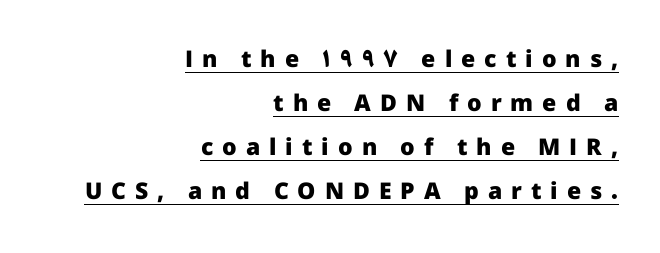
Q: Is the text bold? A: Yes.
Q: Is the text italic (slanted)? A: No, it is upright.
Q: Is the text underlined? A: Yes.
Q: How is the paragraph aligned? A: Right-aligned.
Q: Is the spacing between letters normal or unusually wide? A: Unusually wide.
Q: Is the spacing between lines tight, normal or loose? A: Loose.
